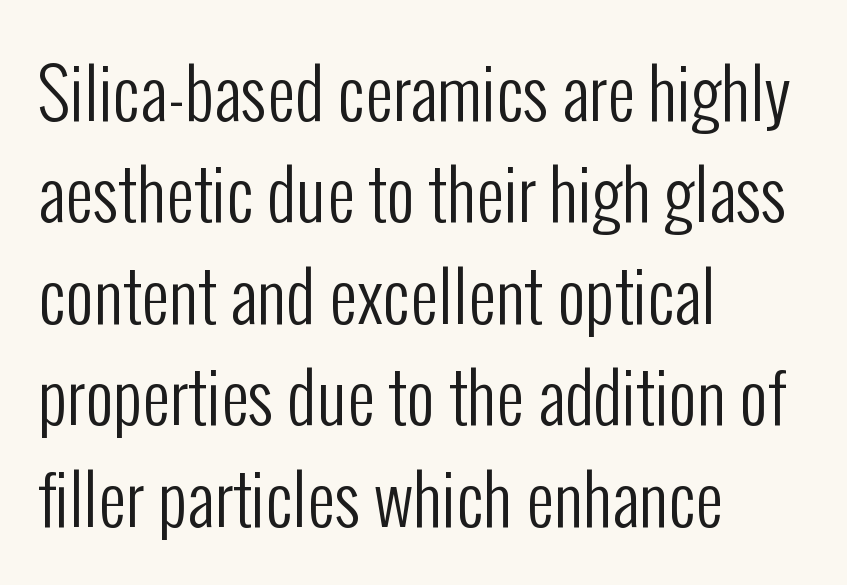
Unlike a traditional serif, this face leaves its strokes unadorned. The letters stand upright; this is a roman face. Character widths vary here, with narrow letters taking less room than wide ones. The letters look calm and open, with moderate or lighter stems. Has an underline been added? It has not. A typesetter would call this zero additional tracking.
